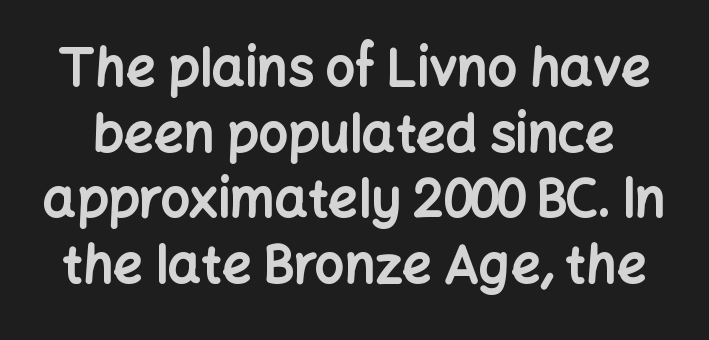
{"serif": "no", "italic": "no", "bold": "yes", "weight": "bold", "width": "normal", "stroke_contrast": "low", "x_height": "medium", "monospaced": "no", "underline": "no", "line_spacing": "normal", "line_spacing_ratio": 1.26, "letter_spacing": "normal", "letter_spacing_em": 0.0, "glyph_px": 52}
